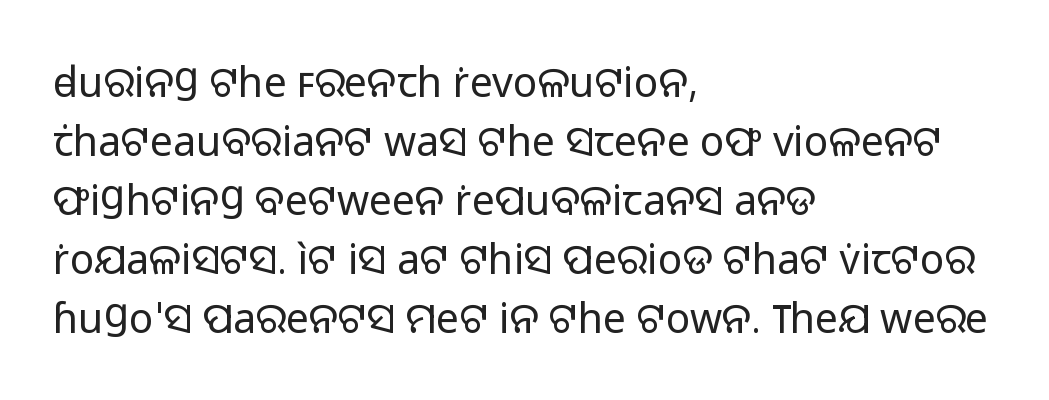
The image shows 41 px regular-weight sans-serif type, upright; set left-aligned, normal line spacing (1.44x), normal letter spacing, not underlined; low stroke contrast and a medium x-height.
